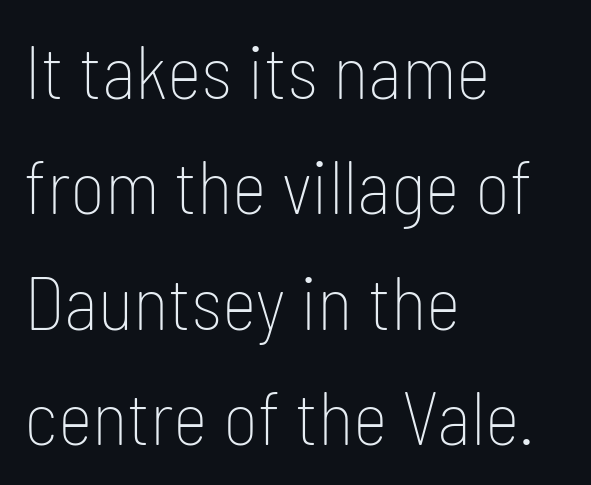
Q: Is the text bold? A: No.
Q: Is the text italic (slanted)? A: No, it is upright.
Q: Is the typeface a serif or a sans-serif typeface? A: Sans-serif.
Q: Is the text underlined? A: No.
Q: How is the paragraph aligned? A: Left-aligned.
Q: Is the spacing between letters normal or unusually wide? A: Normal.
Q: Is the spacing between lines tight, normal or loose? A: Normal.
Q: Width (condensed, normal, or wide)? A: Condensed.
Q: Stroke contrast? A: Low.
Q: x-height? A: Medium.
Q: Monospaced? A: No.
